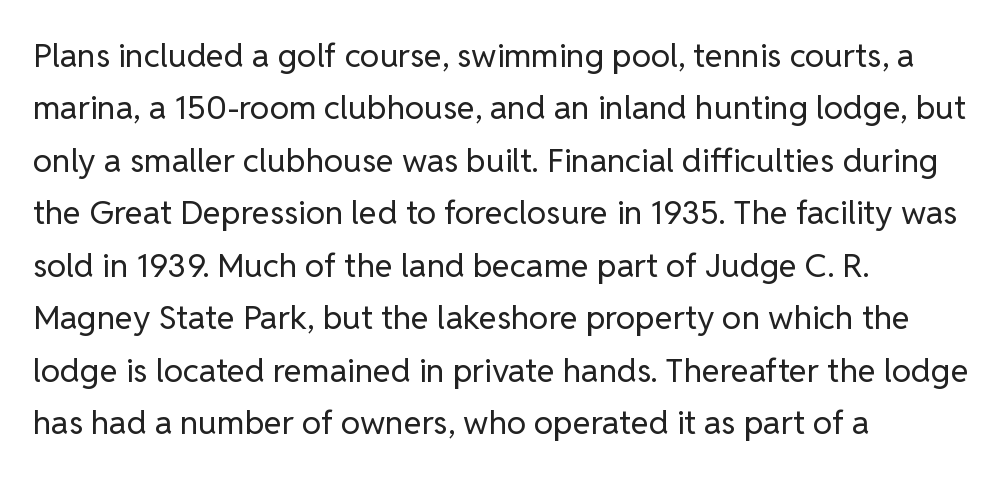
{"serif": "no", "italic": "no", "bold": "no", "weight": "regular", "width": "normal", "stroke_contrast": "low", "x_height": "medium", "monospaced": "no", "underline": "no", "align": "left", "line_spacing": "normal", "line_spacing_ratio": 1.59, "letter_spacing": "normal", "letter_spacing_em": 0.0, "glyph_px": 33}
